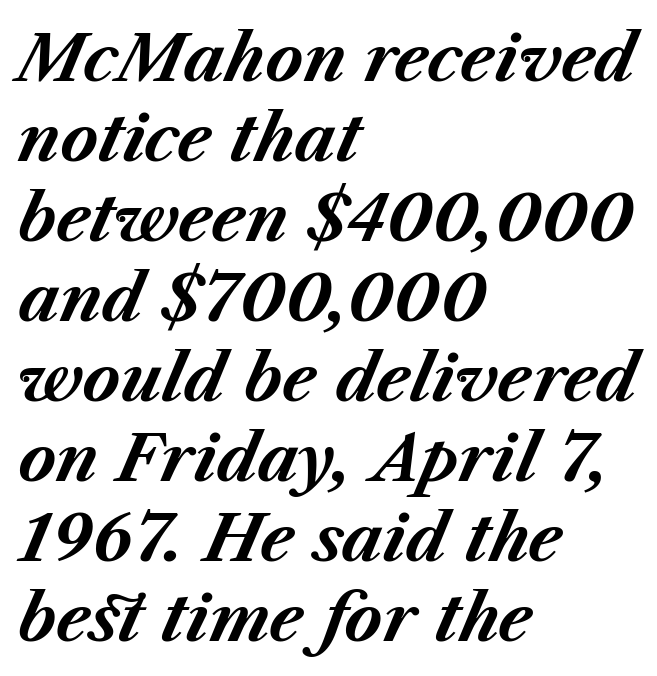
{"italic": "yes", "lean": "right", "slant_degrees": 23, "bold": "yes", "weight": "bold", "width": "normal", "stroke_contrast": "medium", "x_height": "medium", "monospaced": "no", "underline": "no", "align": "left", "line_spacing": "normal", "line_spacing_ratio": 1.25, "letter_spacing": "normal", "letter_spacing_em": 0.0, "glyph_px": 64}
